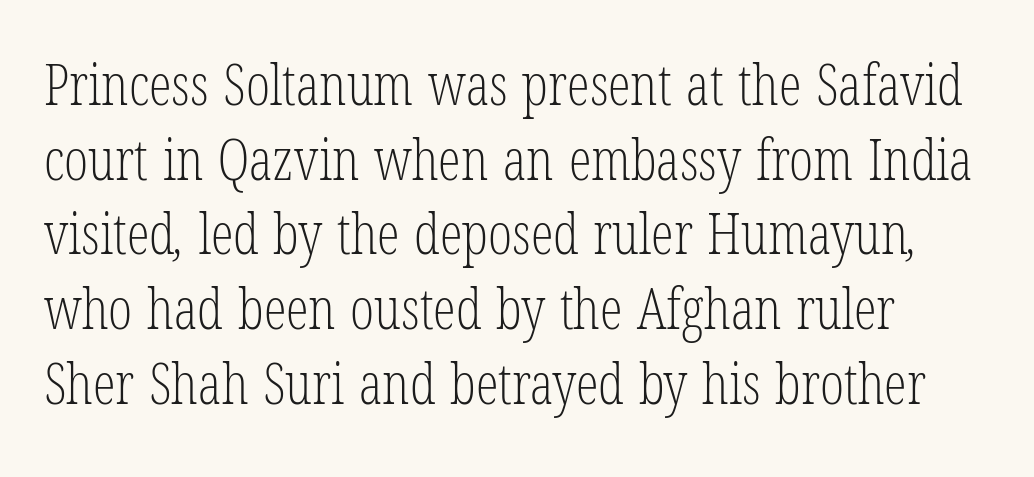
The image shows 57 px light, condensed serif type; set left-aligned, normal line spacing (1.31x), normal letter spacing, not underlined; low stroke contrast and a medium x-height.
